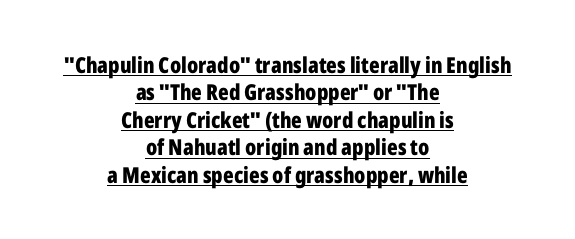
Vertical strokes here are truly vertical. A centered setting, common on invitations and titles, is used for this passage. Does the weight exceed regular? Yes, all the way to bold. Baseline-to-baseline distance is the conventional proportion of letter height. You can see a thin bar hugging the bottom of the glyphs.
